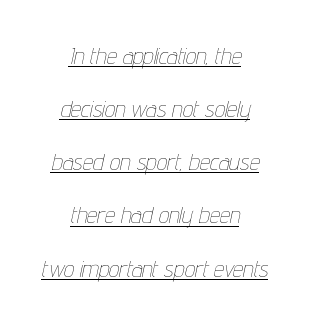
The image shows 23 px text type, italic (leaning right); set centered, loose line spacing (2.31x), normal letter spacing, underlined.
